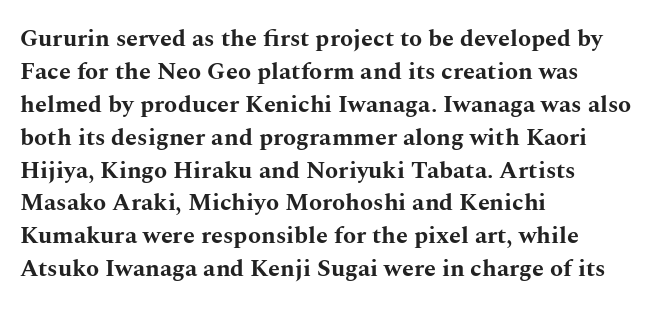
{"italic": "no", "bold": "yes", "underline": "no", "align": "left", "line_spacing": "normal", "line_spacing_ratio": 1.37, "letter_spacing": "normal", "letter_spacing_em": 0.0, "glyph_px": 24}
